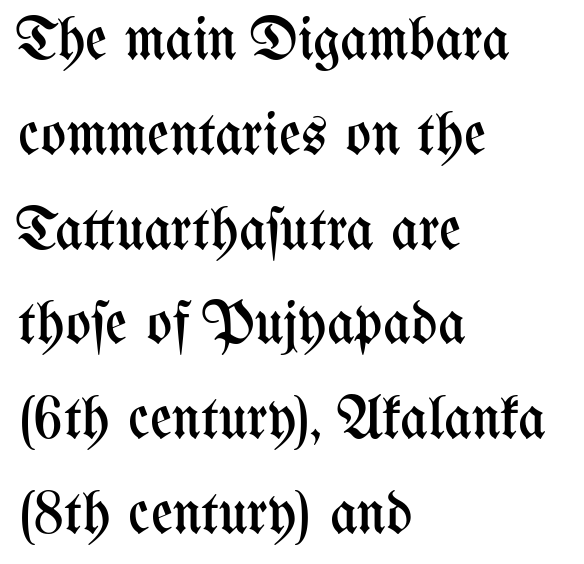
Q: Is the text bold? A: No.
Q: Is the text italic (slanted)? A: No, it is upright.
Q: Is the text underlined? A: No.
Q: How is the paragraph aligned? A: Left-aligned.
Q: Is the spacing between letters normal or unusually wide? A: Normal.
Q: Is the spacing between lines tight, normal or loose? A: Normal.
Q: Width (condensed, normal, or wide)? A: Condensed.
Q: Stroke contrast? A: Medium.
Q: x-height? A: Medium.
Q: Monospaced? A: No.
